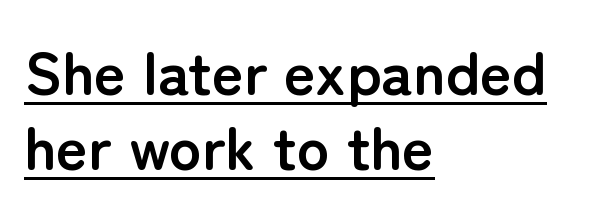
You could not count columns in this text — the font is proportionally spaced. Summary of weight: heavy, a full bold. Every stem runs plumb, perpendicular to the baseline. A typesetter would label this face a sans. The letterforms sit shoulder to shoulder at normal distance.
